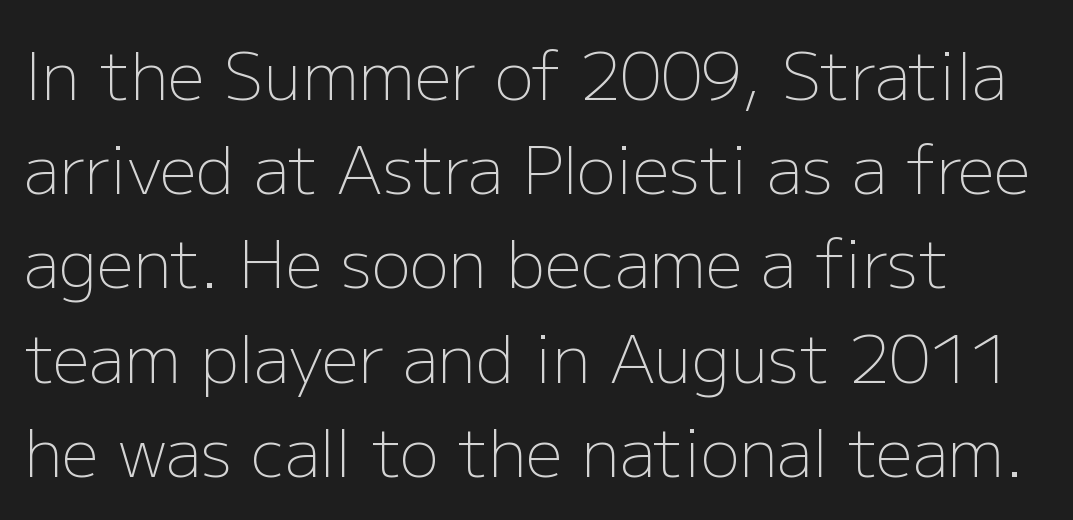
Clear beneath every line of the passage. The letterforms sit at book weight or below. Type style note: lacks serifs. The letterforms sit shoulder to shoulder at normal distance.
